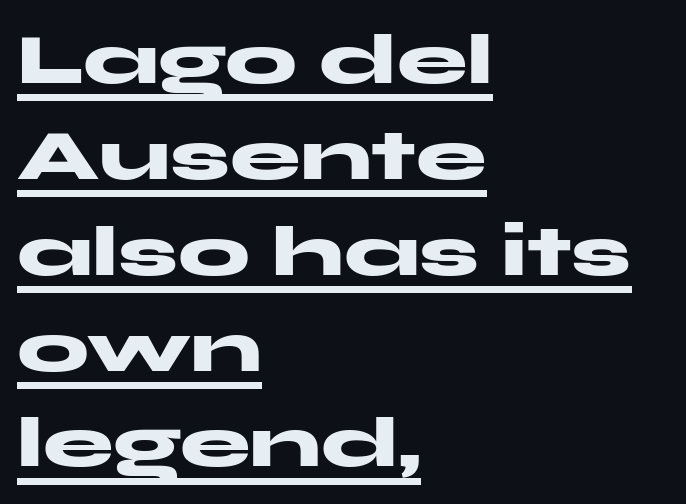
The image shows 71 px heavy, wide sans-serif type, upright; set left-aligned, normal line spacing (1.35x), normal letter spacing, underlined; medium stroke contrast and a medium x-height.
